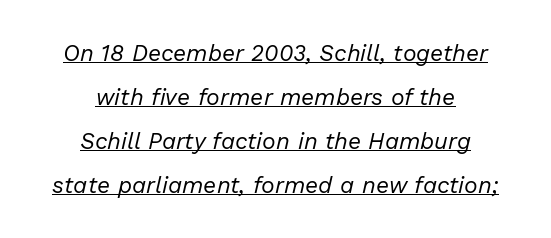
The image shows 23 px text type, italic (leaning right); set centered, loose line spacing (1.91x), normal letter spacing, underlined.
